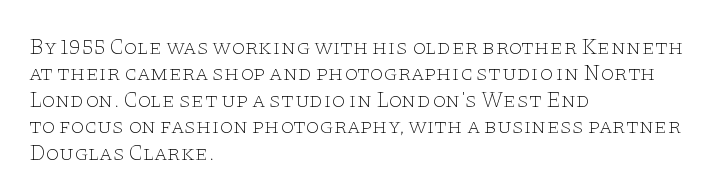
The image shows 22 px text type, upright; set left-aligned, line spacing 1.2x, normal letter spacing, not underlined.
